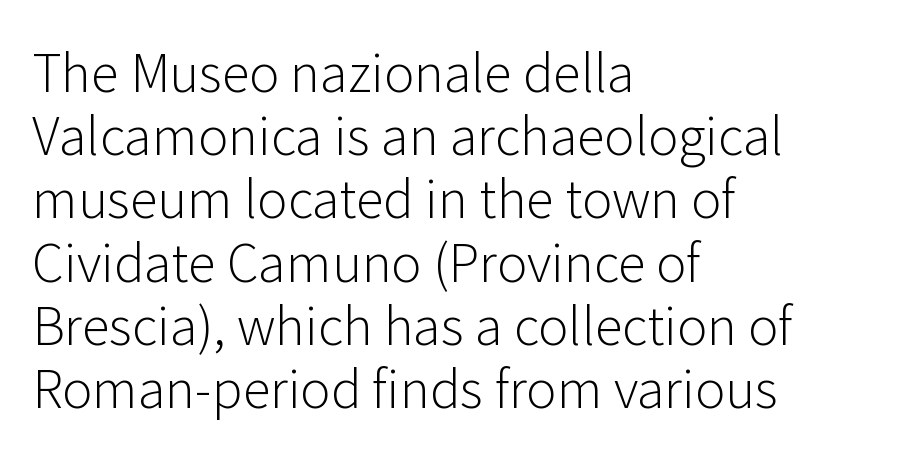
{"serif": "no", "italic": "no", "bold": "no", "weight": "light", "width": "normal", "stroke_contrast": "low", "x_height": "medium", "monospaced": "no", "underline": "no", "align": "left", "line_spacing_ratio": 1.24, "letter_spacing": "normal", "letter_spacing_em": 0.0, "glyph_px": 51}
